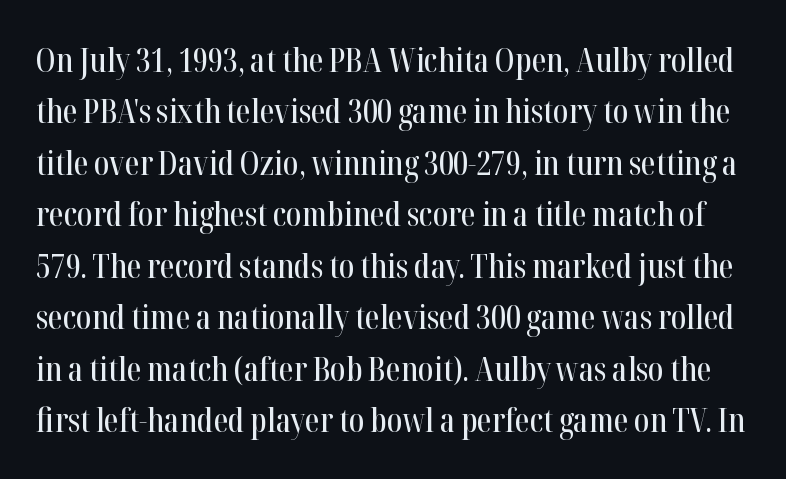
The rendering uses natural spacing where letterforms have individual widths. Serifs: yes, visible at the terminals of the letterforms. Quick note: not italic, upright. One glance says typical: line gaps are just what's usual. The space beneath each line is pristine and unruled.
